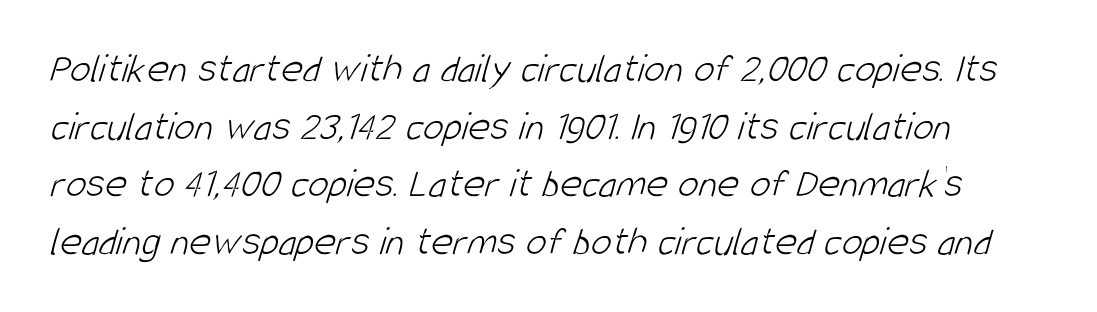
The image shows 42 px light, condensed sans-serif type; set normal line spacing (1.37x), normal letter spacing, not underlined; low stroke contrast and a large x-height.
